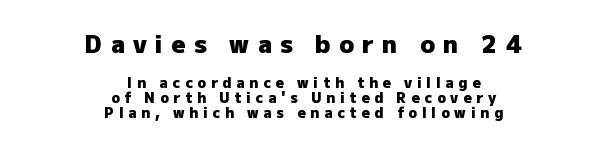
The image shows 24 px bold type, upright; set centered, tight line spacing (1.1x), unusually wide letter spacing (+0.35 em), not underlined; the first (top) block is 1.71x larger.
